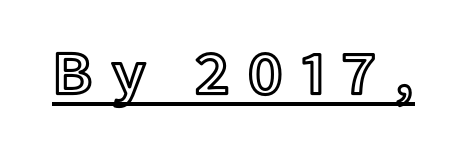
The tracking jumps out immediately: characters are airy and widely separated. Somebody hit Ctrl+U on this one — the words are underlined. Each letter keeps its own natural width here, so spacing adapts to shape. The lettering stays uniformly vertical, giving the passage a roman look.
